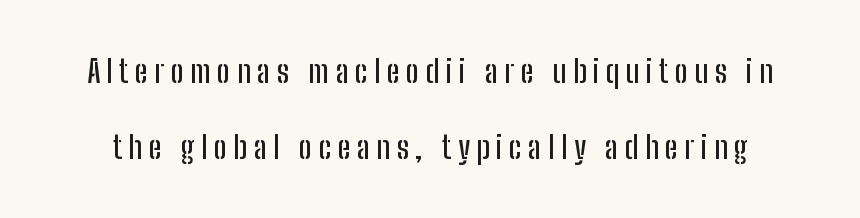
The horizontal fit of the characters is loose and conspicuously gappy. Examine the stroke ends and you'll find no serifs. Tall strokes in this sample are plumb rather than angled. Underlining? Definitely not there.
